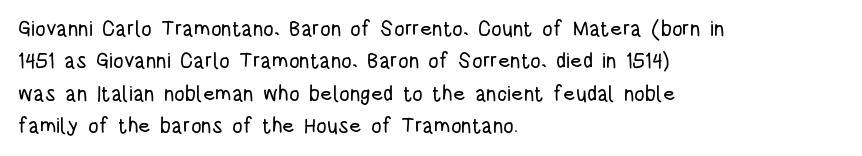
The image shows 21 px text type, upright; set left-aligned, normal line spacing (1.54x), normal letter spacing, not underlined.
